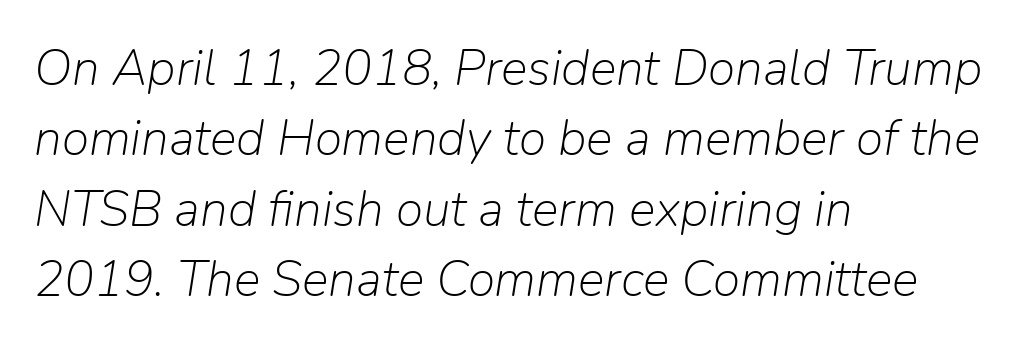
Notice how the passage keeps a crisp vertical edge on the left only. The rows are spaced the way most documents space them. The weight tops out at a normal text grade. Italic: yes, the glyphs are oblique. Here the designer chose a conventional face with non-uniform glyph widths. The zone under the glyphs is completely vacant.
